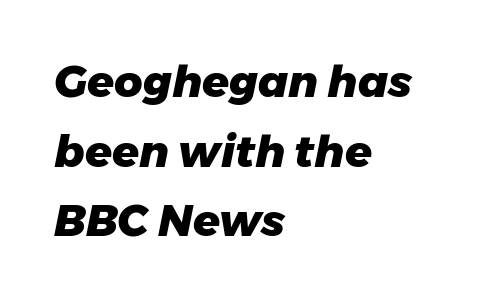
The image shows 44 px heavy type, italic (leaning right); set left-aligned, normal line spacing (1.58x), normal letter spacing, not underlined; low stroke contrast and a medium x-height.
